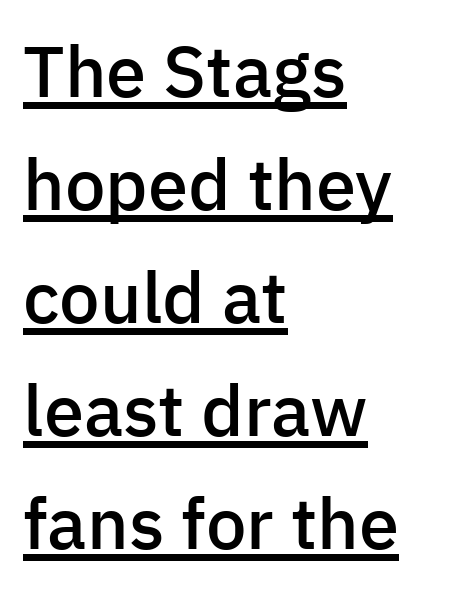
Baseline-to-baseline distance is the conventional proportion of letter height. Its strokes are somewhat broadened, the hallmark of semibold type. Spacing between characters is what you'd get straight out of the box. The glyphs are accompanied by a horizontal stroke just below them.
